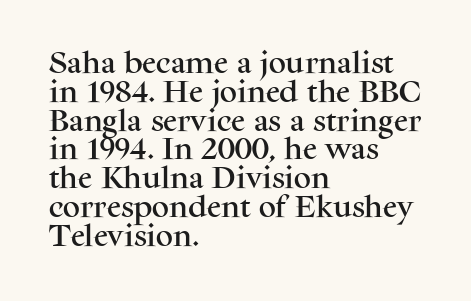
Q: Is the text italic (slanted)? A: No, it is upright.
Q: Is the text underlined? A: No.
Q: How is the paragraph aligned? A: Left-aligned.
Q: Is the spacing between letters normal or unusually wide? A: Normal.
